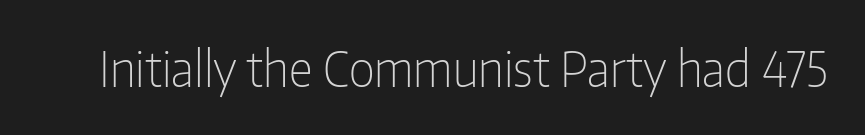
Posture: upright roman. Glance below the letters and you will spot only blank space. Counters stay open thanks to moderate or lighter strokes. Short note: letters normally spaced. The face used here is proportionally spaced, like ordinary book or web type. Does the type have serifs? No, each stem ends abruptly.
